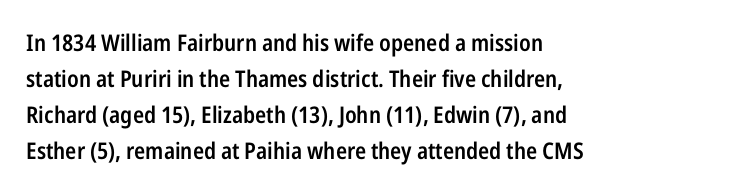
Q: Is the text bold? A: Semi-bold.
Q: Is the text italic (slanted)? A: No, it is upright.
Q: Is the text underlined? A: No.
Q: How is the paragraph aligned? A: Left-aligned.
Q: Is the spacing between letters normal or unusually wide? A: Normal.
Q: Is the spacing between lines tight, normal or loose? A: Normal.
